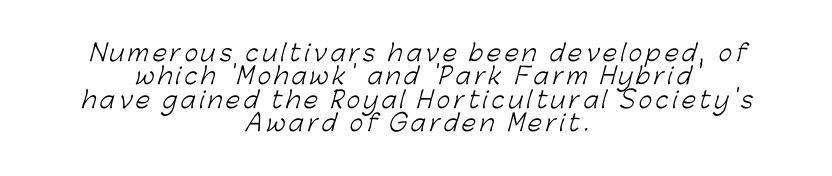
The block of text is dense from top to bottom, with scant space between rows. Weight: in the light-to-regular range. Notice how the passage keeps no hard edge, just a central spine. The strip under each line holds only bare page.
